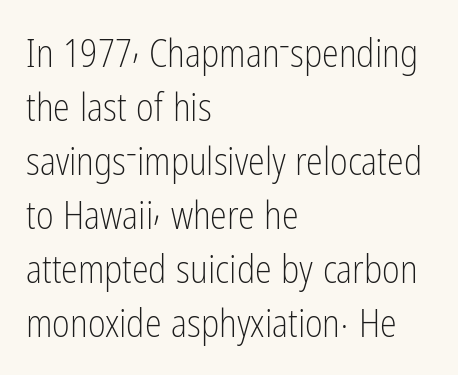
Q: Is the text bold? A: No.
Q: Is the text italic (slanted)? A: No, it is upright.
Q: Is the typeface a serif or a sans-serif typeface? A: Sans-serif.
Q: Is the text underlined? A: No.
Q: How is the paragraph aligned? A: Left-aligned.
Q: Is the spacing between letters normal or unusually wide? A: Normal.
Q: Is the spacing between lines tight, normal or loose? A: Normal.
Q: Width (condensed, normal, or wide)? A: Condensed.
Q: Stroke contrast? A: Low.
Q: x-height? A: Medium.
Q: Monospaced? A: No.
